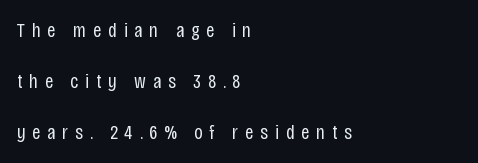
{"italic": "no", "bold": "no", "underline": "no", "align": "left", "line_spacing": "loose", "line_spacing_ratio": 2.44, "letter_spacing": "wide", "letter_spacing_em": 0.32, "glyph_px": 21}
